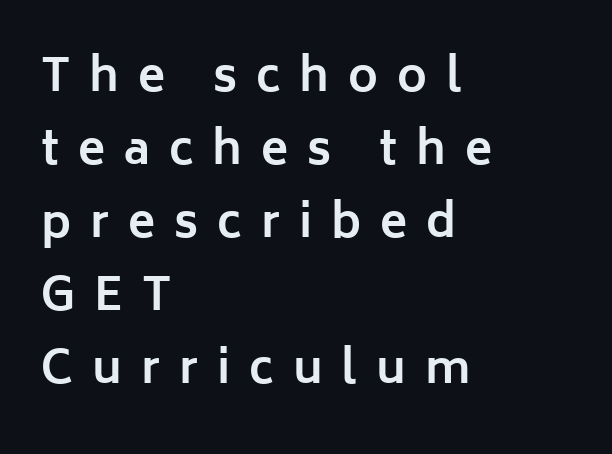
{"serif": "no", "italic": "no", "bold": "yes", "weight": "bold", "width": "normal", "stroke_contrast": "low", "x_height": "medium", "monospaced": "no", "underline": "no", "align": "left", "line_spacing": "normal", "line_spacing_ratio": 1.62, "letter_spacing": "wide", "letter_spacing_em": 0.42, "glyph_px": 45}
